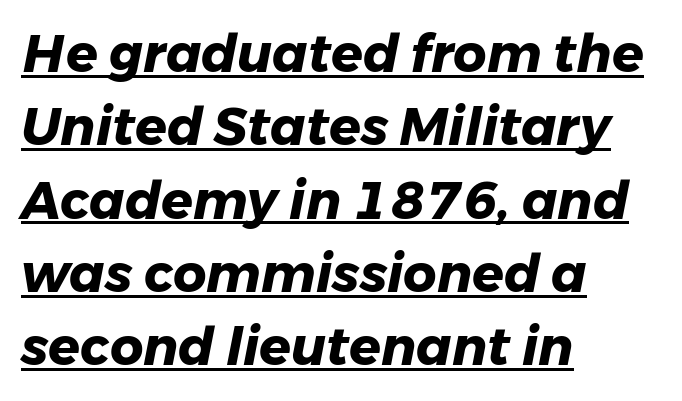
The image shows 52 px heavy type, italic (leaning right); set left-aligned, normal line spacing (1.41x), normal letter spacing, underlined; low stroke contrast and a medium x-height.
